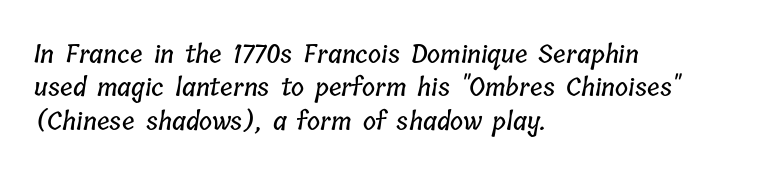
The image shows 25 px text type; set left-aligned, normal line spacing (1.34x), normal letter spacing, not underlined.
